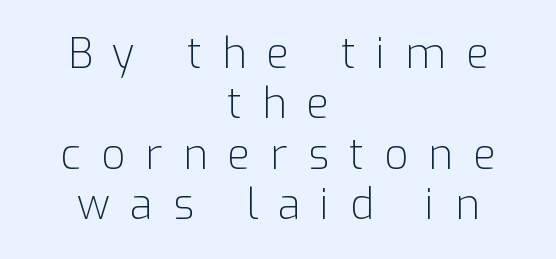
The image shows 42 px light sans-serif type, upright; set centered, line spacing 1.2x, unusually wide letter spacing (+0.48 em), not underlined; low stroke contrast and a medium x-height.
